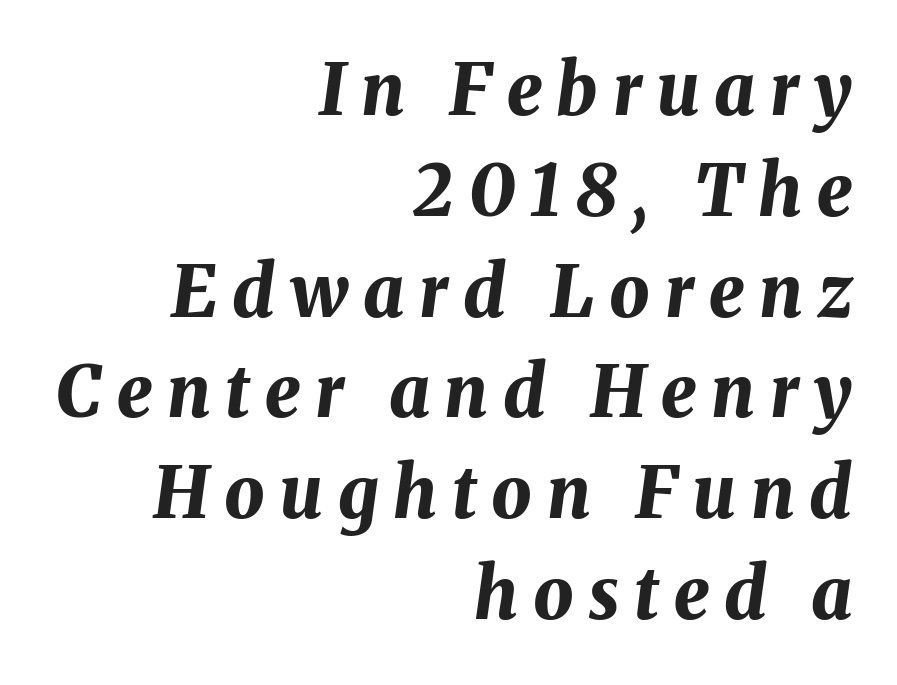
What weight is shown? A full bold with thick strokes. The glyphs look as if they've been sheared to an angle. The rendering inserts visible extra space after every character. Each line ends at the same right margin while the left side varies. This rendering features lettering with no underline.
